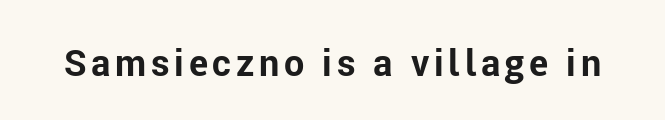
Heavy-handed strokes throughout: this text is bold. Typographically, this falls in the sans-serif category. Is this a fixed-width face? No — the glyphs have proportional, varying widths. Unmarked baselines from the first word to the last.
